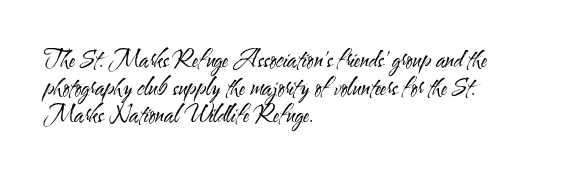
The string is rendered with underlining switched off. The lines are quadded left. Tracking here is standard; glyphs follow each other at the usual distance. The letters look calm and open, with moderate or lighter stems.
